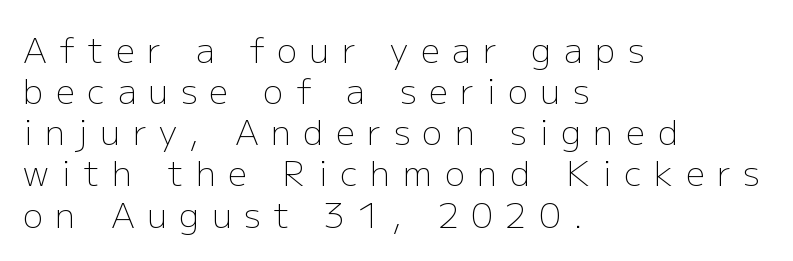
The image shows 34 px light sans-serif type, upright; set left-aligned, line spacing 1.21x, unusually wide letter spacing (+0.37 em), not underlined; low stroke contrast and a medium x-height.
